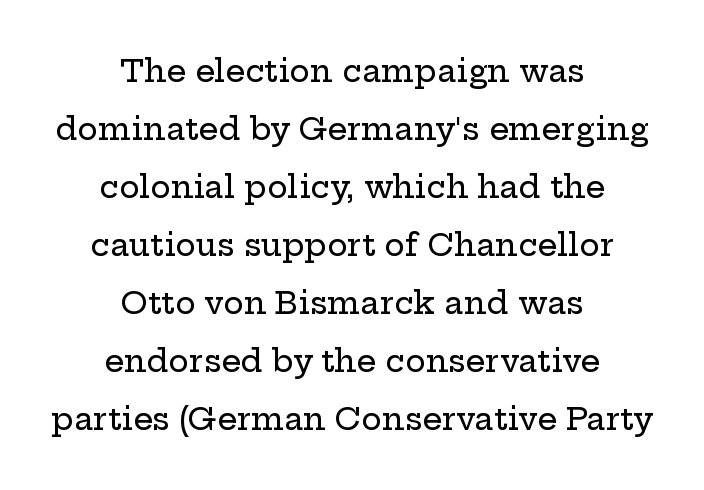
The image shows 31 px wide serif type, upright; set centered, line spacing 1.87x, normal letter spacing, not underlined; low stroke contrast and a medium x-height.
